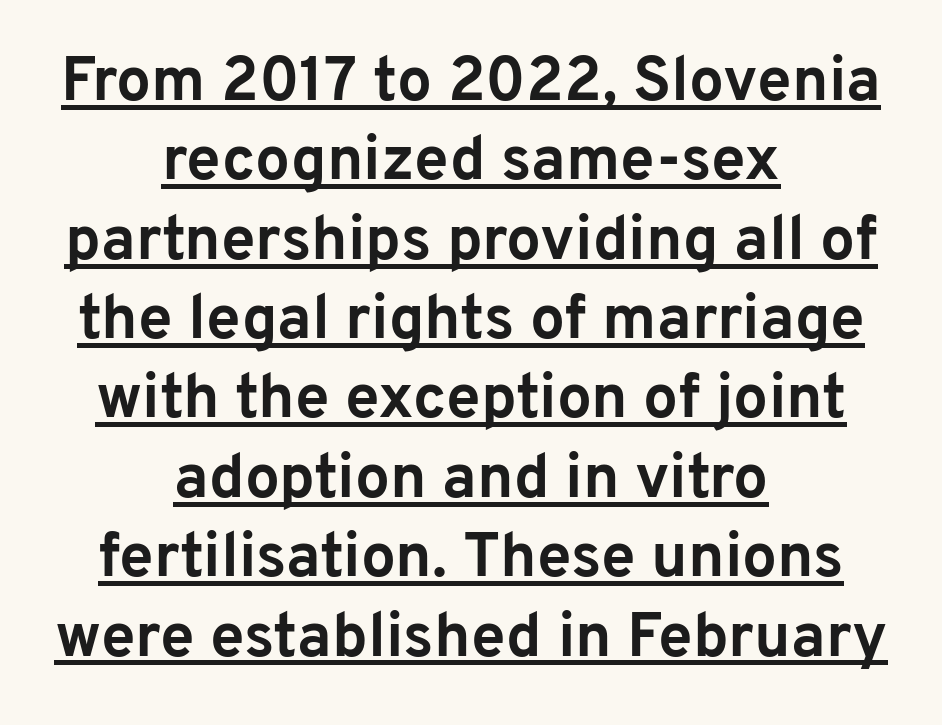
The rendering uses natural spacing where letterforms have individual widths. Words appear dense and cohesive because spacing is normal. This rendering employs a face without finishing strokes, i.e., a sans-serif. Strong, thick strokes mark this as bold type.
